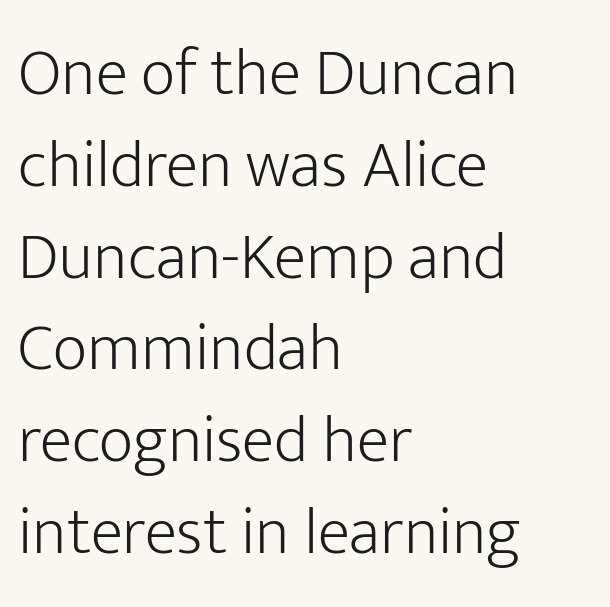
The image shows 67 px light sans-serif type, upright; set left-aligned, normal line spacing (1.37x), normal letter spacing, not underlined; low stroke contrast and a medium x-height.
